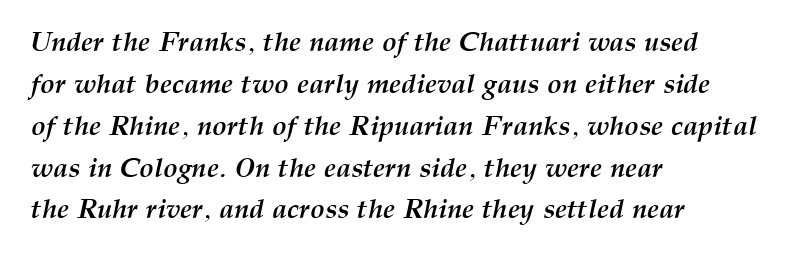
{"italic": "yes", "lean": "right", "slant_degrees": 12, "bold": "yes", "underline": "no", "align": "left", "line_spacing": "normal", "line_spacing_ratio": 1.55, "letter_spacing": "normal", "letter_spacing_em": 0.0, "glyph_px": 27}
